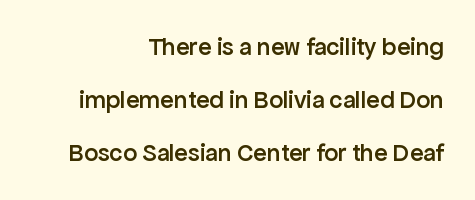
The image shows 25 px text type, upright; set right-aligned, loose line spacing (2.13x), normal letter spacing, not underlined.
